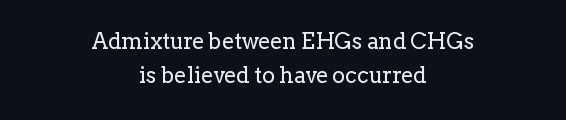
Q: Is the text bold? A: No.
Q: Is the text italic (slanted)? A: No, it is upright.
Q: Is the text underlined? A: No.
Q: How is the paragraph aligned? A: Centered.
Q: Is the spacing between letters normal or unusually wide? A: Normal.
Q: Is the spacing between lines tight, normal or loose? A: Normal.
